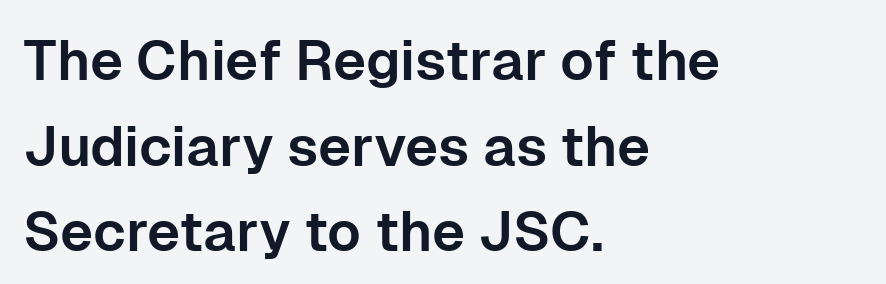
Q: Is the text italic (slanted)? A: No, it is upright.
Q: Is the typeface a serif or a sans-serif typeface? A: Sans-serif.
Q: Is the text underlined? A: No.
Q: How is the paragraph aligned? A: Left-aligned.
Q: Is the spacing between letters normal or unusually wide? A: Normal.
Q: Is the spacing between lines tight, normal or loose? A: Normal.
Q: Width (condensed, normal, or wide)? A: Normal.
Q: Stroke contrast? A: Low.
Q: x-height? A: Medium.
Q: Monospaced? A: No.
